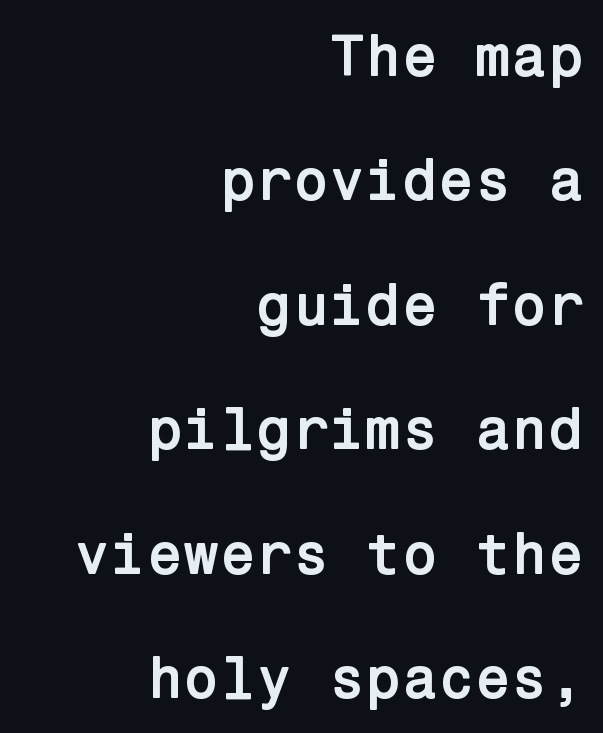
Rendered with straight, roman letterforms. The rendering uses a large line-height, opening up the rows. Caption: bold face, heavy strokes. One-word summary of the alignment: right. Nothing sits at the stroke ends, so this counts as sans-serif. These lines keep a tight, regular rhythm from letter to letter.
